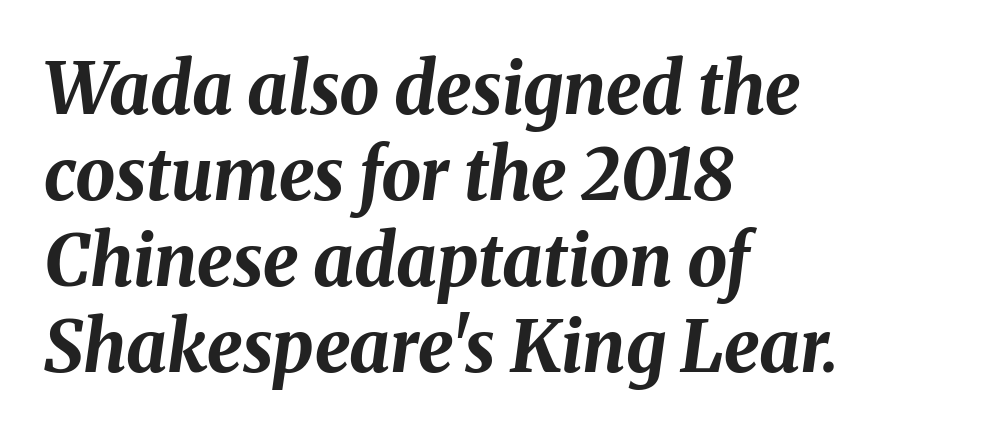
Q: Is the text bold? A: Yes.
Q: Is the text italic (slanted)? A: Yes, it leans right by about 8 degrees.
Q: Is the text underlined? A: No.
Q: How is the paragraph aligned? A: Left-aligned.
Q: Is the spacing between letters normal or unusually wide? A: Normal.
Q: Width (condensed, normal, or wide)? A: Normal.
Q: Stroke contrast? A: Medium.
Q: x-height? A: Medium.
Q: Monospaced? A: No.
